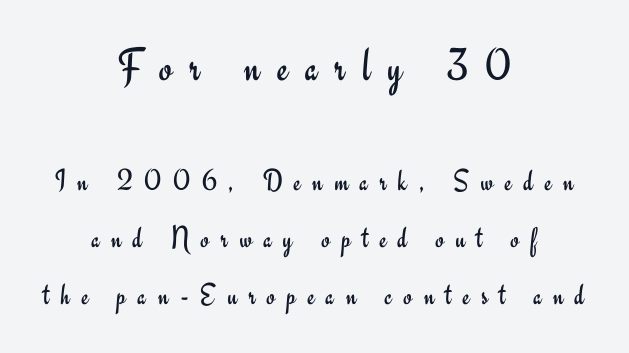
{"serif": "no", "bold": "no", "weight": "regular", "width": "normal", "stroke_contrast": "low", "x_height": "small", "monospaced": "no", "underline": "no", "align": "center", "line_spacing_ratio": 1.85, "letter_spacing": "wide", "letter_spacing_em": 0.37, "larger_block": "first", "size_ratio": 1.52, "glyph_px": 47}
